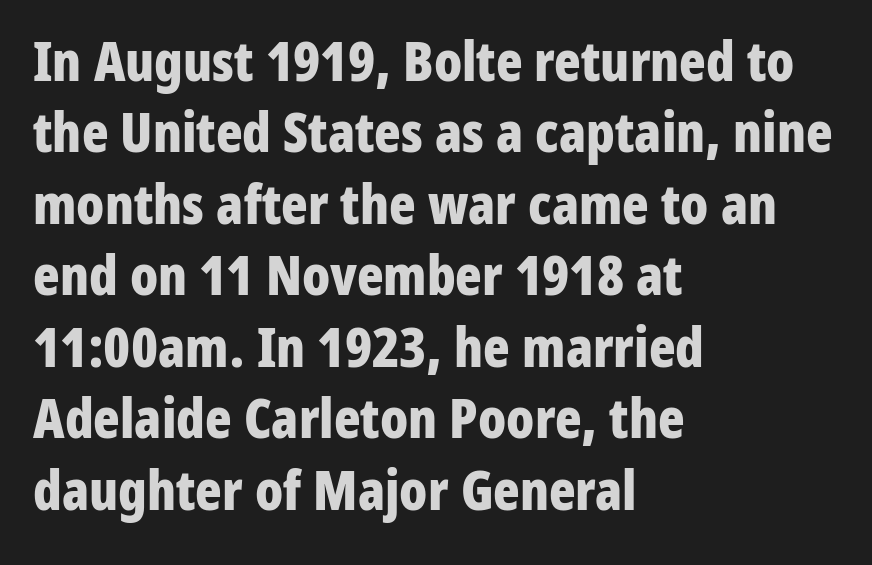
The image shows 55 px bold, condensed sans-serif type, upright; set left-aligned, normal line spacing (1.3x), normal letter spacing, not underlined; low stroke contrast and a medium x-height.
